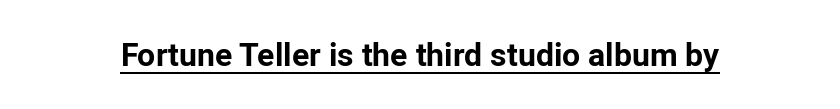
{"serif": "no", "italic": "no", "bold": "yes", "weight": "bold", "width": "normal", "stroke_contrast": "low", "x_height": "medium", "monospaced": "no", "underline": "yes", "letter_spacing": "normal", "letter_spacing_em": 0.0, "glyph_px": 32}
